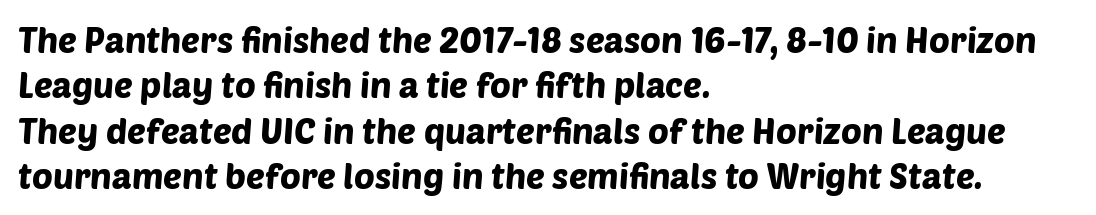
Tracking value appears to be zero — textbook default spacing. If you drew a ruler down the left edge, every line would touch it. This rendering employs a face without finishing strokes, i.e., a sans-serif. Note the varied advance widths — an 'i' is clearly narrower than an 'm'.
